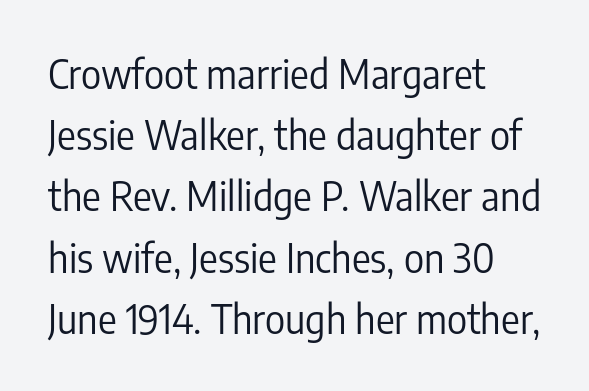
{"serif": "no", "italic": "no", "bold": "no", "weight": "regular", "width": "condensed", "stroke_contrast": "low", "x_height": "medium", "monospaced": "no", "underline": "no", "align": "left", "line_spacing": "normal", "line_spacing_ratio": 1.57, "letter_spacing": "normal", "letter_spacing_em": 0.0, "glyph_px": 39}
